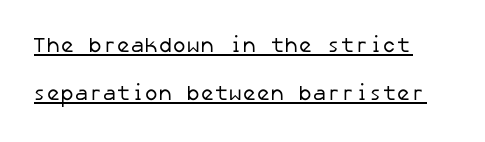
A typesetter would call this leading open, well beyond the default. How are the letters spaced? Ordinarily, with no added tracking. Stems here are at most as thick as an everyday book face. Students, observe the line beneath the letters — that is underlining.
